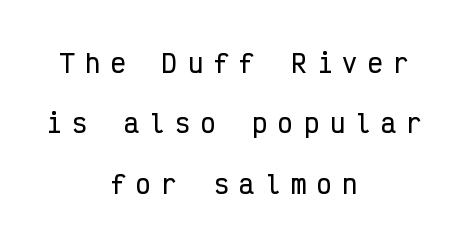
The block of text is sparse from top to bottom, with ample space between rows. How are the letters spaced? Widely, with obvious added tracking. The typography opts for an upright posture over an oblique one. This sample is center-justified, so both line endings float freely.
